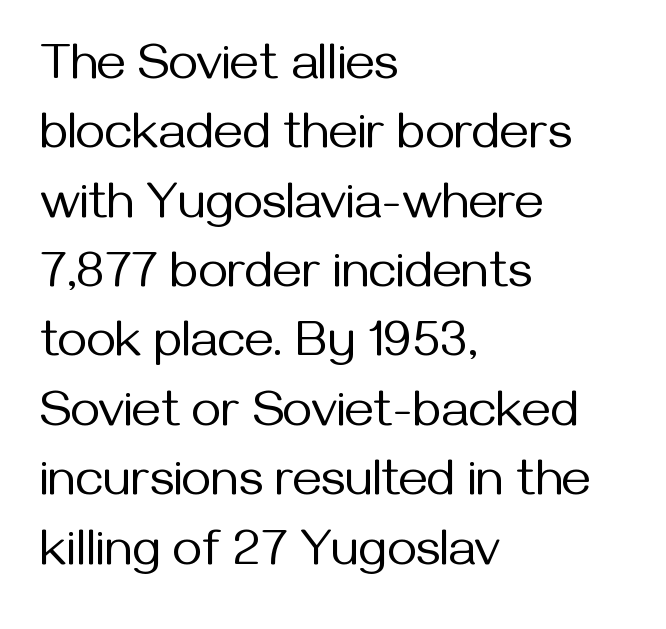
Think of a printed novel: that variable character pitch is what you see here. On a weight scale, this lands at 450 or below. The typography opts for an upright posture over an oblique one. Bare-footed words on every line. Whoever set this chose a conventional vertical rhythm. In terms of letterspacing, this is plain default setting.
